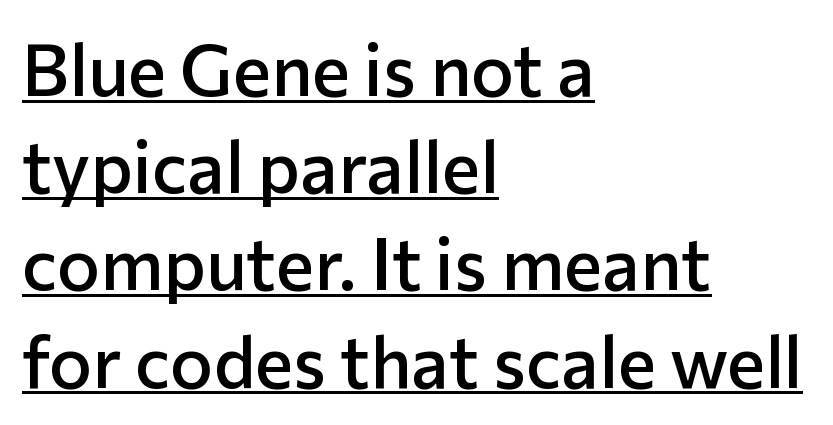
{"serif": "no", "italic": "no", "bold": "semi", "weight": "semibold", "width": "normal", "stroke_contrast": "low", "x_height": "medium", "monospaced": "no", "underline": "yes", "align": "left", "line_spacing": "normal", "line_spacing_ratio": 1.35, "letter_spacing": "normal", "letter_spacing_em": 0.0, "glyph_px": 72}
